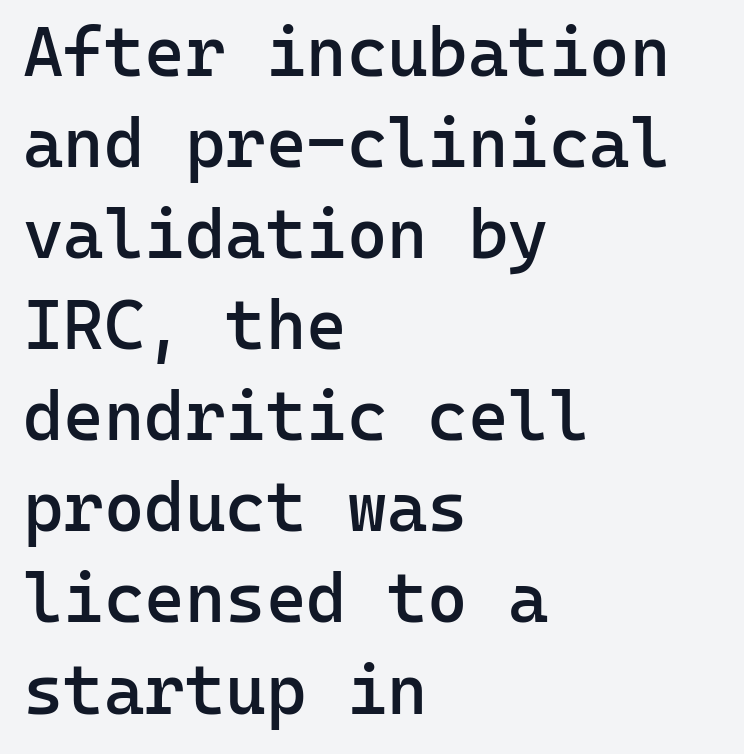
{"serif": "no", "italic": "no", "bold": "semi", "weight": "semibold", "width": "normal", "stroke_contrast": "low", "x_height": "medium", "monospaced": "yes", "underline": "no", "align": "left", "line_spacing": "normal", "line_spacing_ratio": 1.32, "letter_spacing": "normal", "letter_spacing_em": 0.0, "glyph_px": 69}
